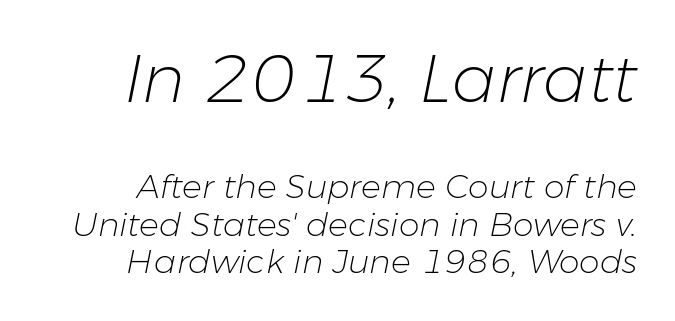
The lines are packed closely together with very little leading. Is the type slanted? Yes — the strokes lean at a clear angle. The space beneath each line is pristine and unruled. Vertical stems look standard width or narrower in stroke. The letters sit at their default tracking, neither squeezed nor spread.
